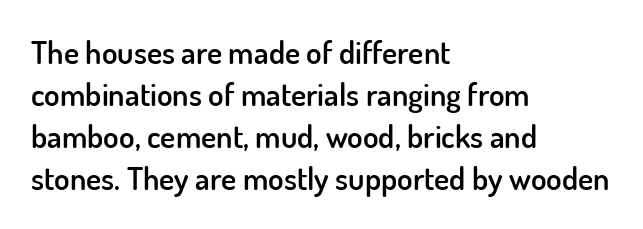
{"serif": "no", "italic": "no", "bold": "semi", "weight": "semibold", "width": "normal", "stroke_contrast": "low", "x_height": "small", "monospaced": "no", "underline": "no", "align": "left", "line_spacing": "normal", "line_spacing_ratio": 1.31, "letter_spacing": "normal", "letter_spacing_em": 0.0, "glyph_px": 32}
